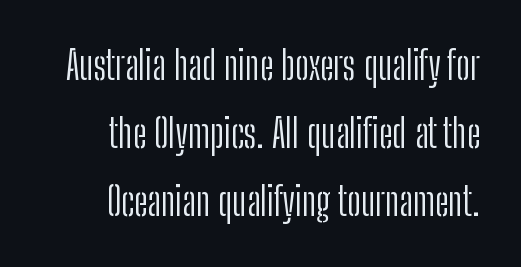
Q: Is the text bold? A: No.
Q: Is the text italic (slanted)? A: No, it is upright.
Q: Is the typeface a serif or a sans-serif typeface? A: Sans-serif.
Q: Is the text underlined? A: No.
Q: Is the spacing between letters normal or unusually wide? A: Normal.
Q: Width (condensed, normal, or wide)? A: Condensed.
Q: Stroke contrast? A: Low.
Q: x-height? A: Medium.
Q: Monospaced? A: No.
